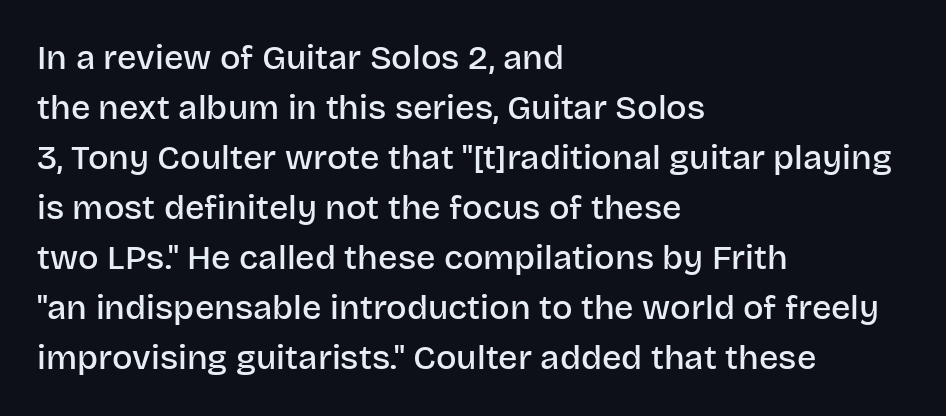
Q: Is the text bold? A: Semi-bold.
Q: Is the text italic (slanted)? A: No, it is upright.
Q: Is the typeface a serif or a sans-serif typeface? A: Sans-serif.
Q: Is the text underlined? A: No.
Q: How is the paragraph aligned? A: Left-aligned.
Q: Is the spacing between letters normal or unusually wide? A: Normal.
Q: Is the spacing between lines tight, normal or loose? A: Normal.
Q: Width (condensed, normal, or wide)? A: Normal.
Q: Stroke contrast? A: Low.
Q: x-height? A: Large.
Q: Monospaced? A: No.
